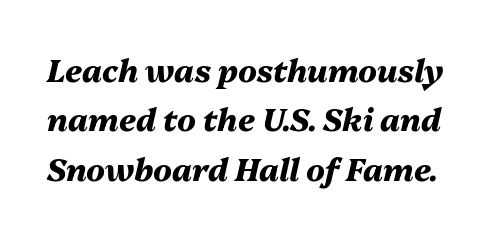
{"italic": "yes", "lean": "right", "slant_degrees": 13, "bold": "yes", "weight": "heavy", "width": "normal", "stroke_contrast": "medium", "x_height": "medium", "monospaced": "no", "underline": "no", "line_spacing": "normal", "line_spacing_ratio": 1.59, "letter_spacing": "normal", "letter_spacing_em": 0.0, "glyph_px": 31}
